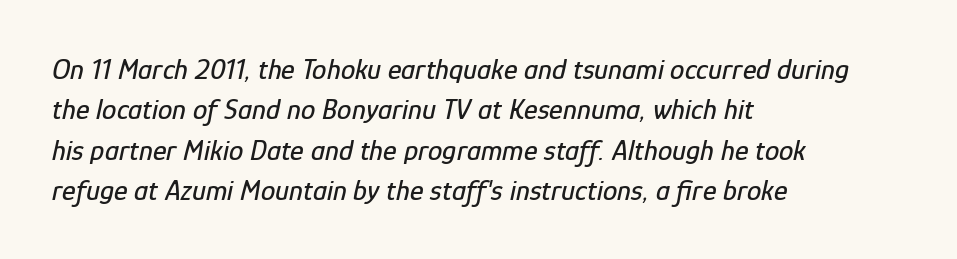
Nothing unusual about the tracking: characters are spaced as the font intends. Italic? Definitely — the glyphs are oblique. The string is rendered with underlining switched off. Compared with a centered layout, this one pins lines to the left instead. Evenly set lines give the paragraph a standard silhouette. The face used here is proportionally spaced, like ordinary book or web type.
